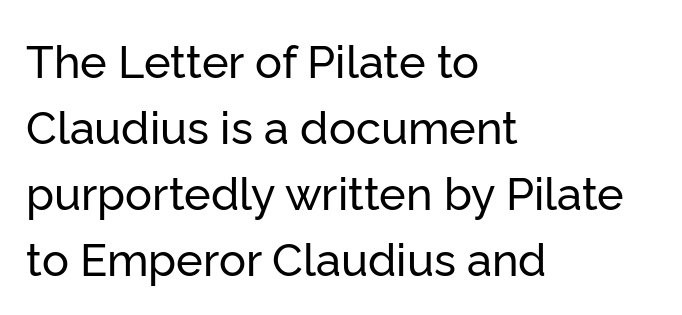
{"serif": "no", "italic": "no", "width": "normal", "stroke_contrast": "low", "x_height": "medium", "monospaced": "no", "underline": "no", "align": "left", "line_spacing": "normal", "line_spacing_ratio": 1.47, "letter_spacing": "normal", "letter_spacing_em": 0.0, "glyph_px": 45}
